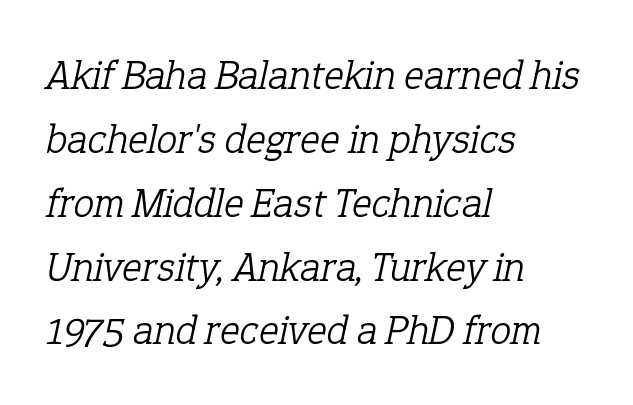
{"serif": "yes", "italic": "yes", "lean": "right", "slant_degrees": 12, "bold": "no", "weight": "light", "width": "normal", "stroke_contrast": "low", "x_height": "medium", "monospaced": "no", "underline": "no", "align": "left", "line_spacing": "normal", "line_spacing_ratio": 1.52, "letter_spacing": "normal", "letter_spacing_em": 0.0, "glyph_px": 42}
